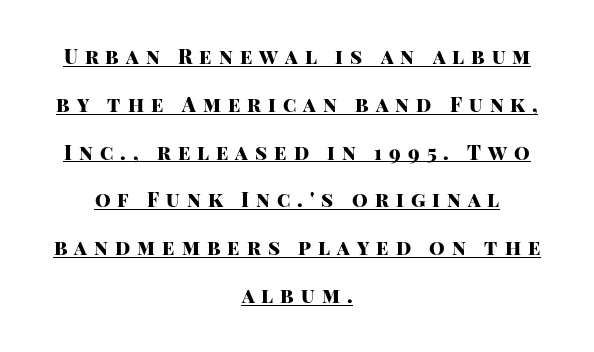
{"italic": "no", "bold": "yes", "underline": "yes", "align": "center", "line_spacing": "loose", "line_spacing_ratio": 2.39, "letter_spacing": "wide", "letter_spacing_em": 0.35, "glyph_px": 20}
